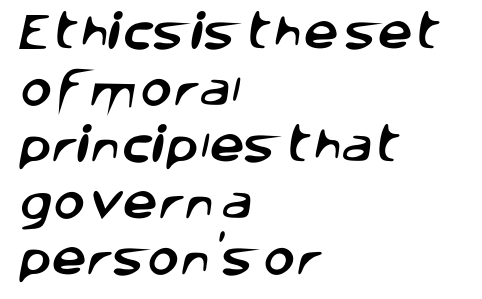
The lines are quadded left. Leading matches the norm, producing a regular column. Nobody drew a line under any word here. Here the designer chose a conventional face with non-uniform glyph widths. The characters display no serif detailing; their extremities are plain. Each word holds together tightly as a unit, with standard inter-letter gaps.
